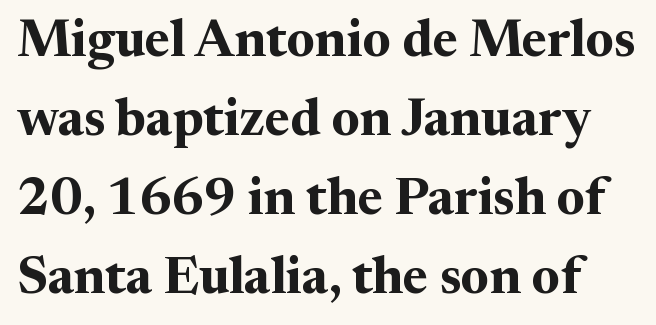
{"serif": "yes", "italic": "no", "bold": "yes", "weight": "bold", "width": "normal", "stroke_contrast": "medium", "x_height": "medium", "monospaced": "no", "underline": "no", "line_spacing": "normal", "line_spacing_ratio": 1.52, "letter_spacing": "normal", "letter_spacing_em": 0.0, "glyph_px": 52}
